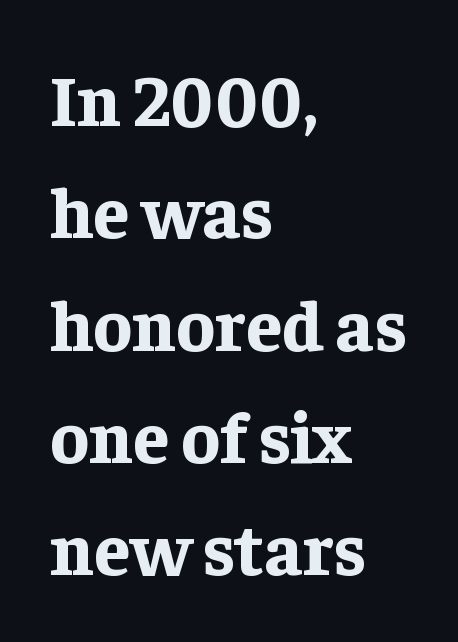
Q: Is the text bold? A: Yes.
Q: Is the text italic (slanted)? A: No, it is upright.
Q: Is the typeface a serif or a sans-serif typeface? A: Serif.
Q: Is the text underlined? A: No.
Q: How is the paragraph aligned? A: Left-aligned.
Q: Is the spacing between letters normal or unusually wide? A: Normal.
Q: Is the spacing between lines tight, normal or loose? A: Normal.
Q: Width (condensed, normal, or wide)? A: Normal.
Q: Stroke contrast? A: Low.
Q: x-height? A: Medium.
Q: Monospaced? A: No.
